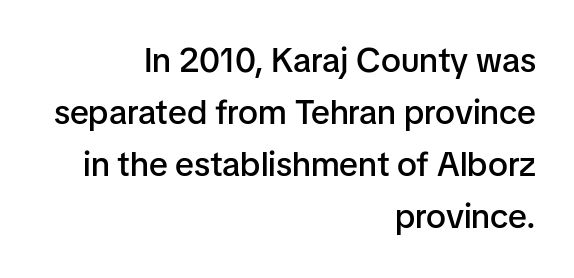
The image shows 34 px semibold sans-serif type, upright; set right-aligned, normal line spacing (1.53x), normal letter spacing, not underlined; low stroke contrast and a medium x-height.
